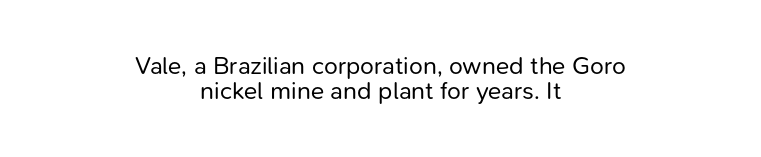
The image shows 25 px text type, upright; set centered, tight line spacing (1.0x), normal letter spacing, not underlined.
